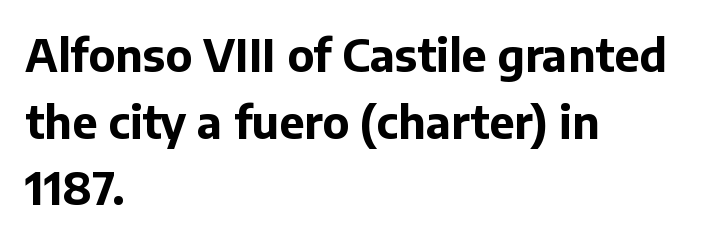
The image shows 45 px bold sans-serif type, upright; set left-aligned, normal line spacing (1.48x), normal letter spacing, not underlined; low stroke contrast and a medium x-height.
